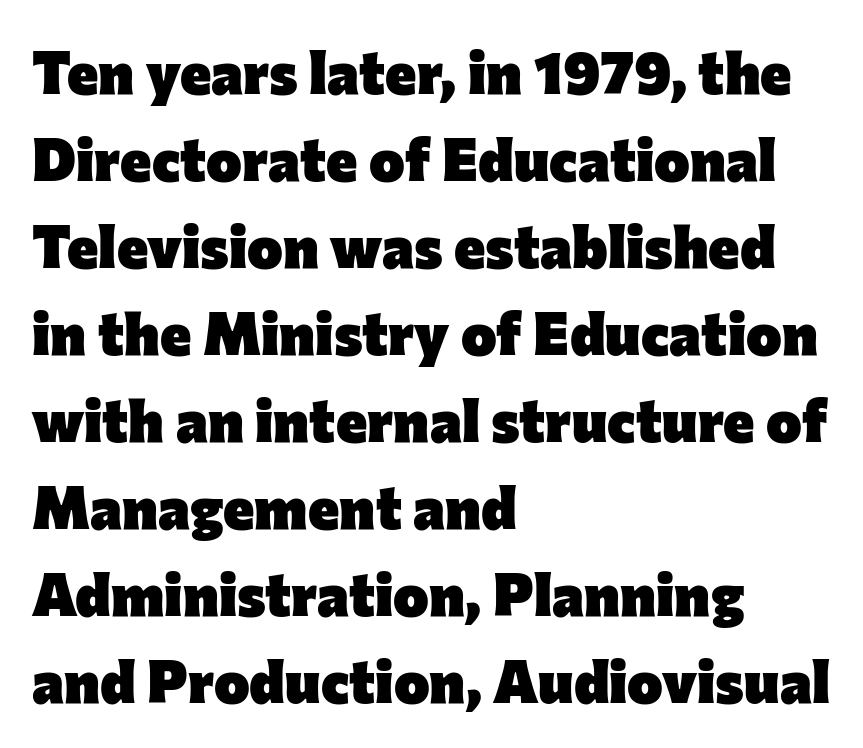
{"serif": "no", "italic": "no", "bold": "yes", "weight": "heavy", "width": "normal", "stroke_contrast": "low", "x_height": "medium", "monospaced": "no", "underline": "no", "align": "left", "line_spacing": "normal", "line_spacing_ratio": 1.45, "letter_spacing": "normal", "letter_spacing_em": 0.0, "glyph_px": 60}
